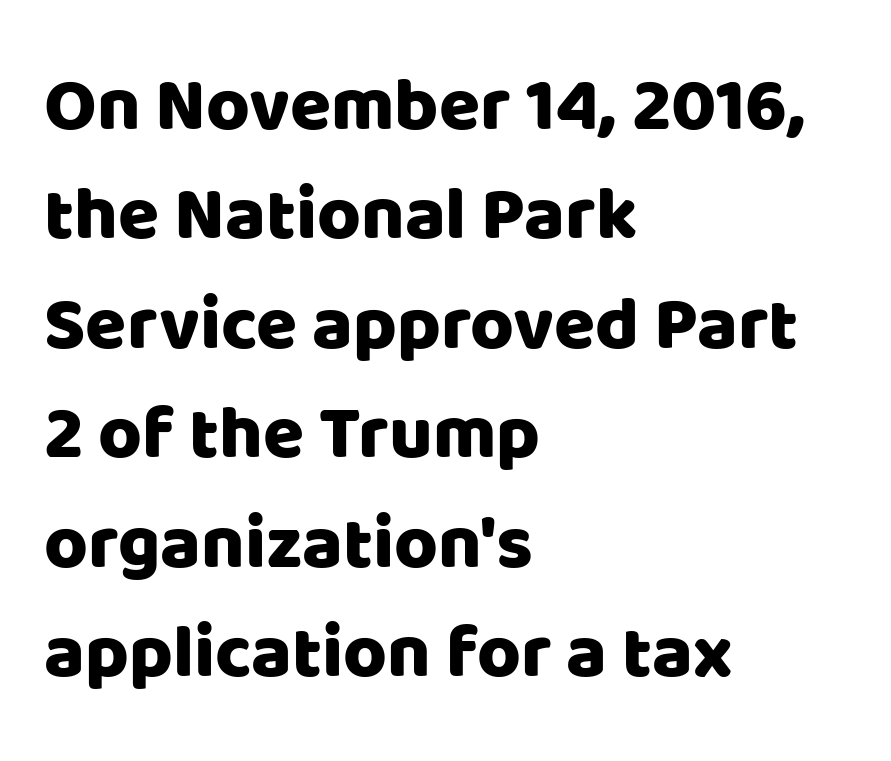
These lines keep a tight, regular rhythm from letter to letter. The text was rendered using a sans face with plain stroke endings. Ordinary non-slanted type is in use. How would I describe the line gaps? Plain and ordinary.
